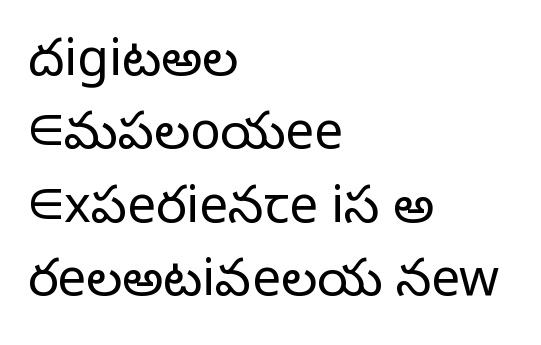
The image shows 51 px light sans-serif type, upright; set left-aligned, normal line spacing (1.44x), normal letter spacing, not underlined; low stroke contrast and a medium x-height.
